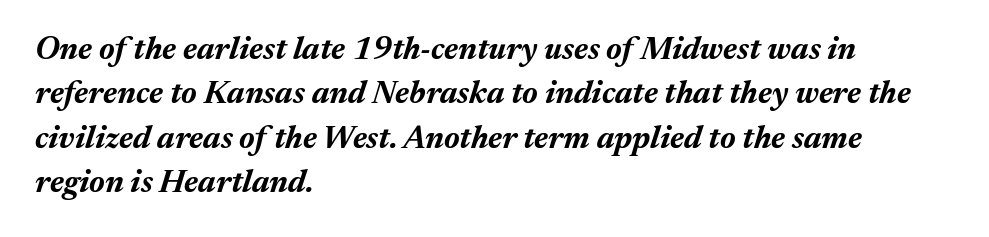
This sample keeps an unexceptional amount of space between lines. Posture: slanted. Line beginnings align vertically; line endings do not. The string is rendered with underlining switched off. Proportional: the letters do not fall into vertical columns. Is the type bold? Yes — the strokes are clearly thick and heavy.
